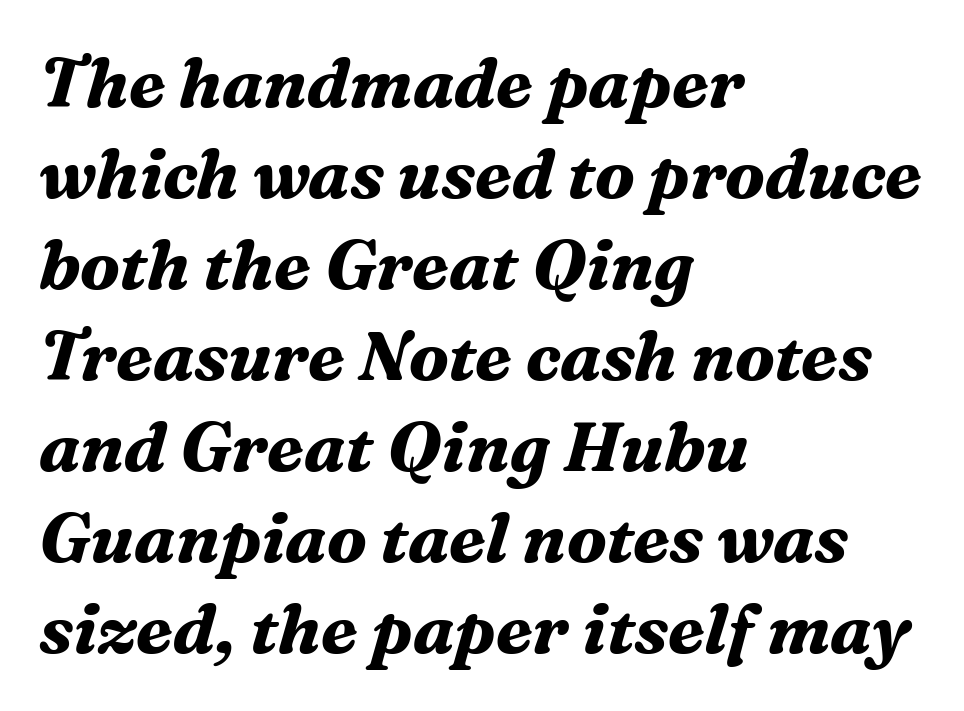
{"serif": "yes", "italic": "yes", "lean": "right", "slant_degrees": 16, "bold": "yes", "weight": "bold", "width": "normal", "stroke_contrast": "medium", "x_height": "medium", "monospaced": "no", "underline": "no", "align": "left", "line_spacing": "normal", "line_spacing_ratio": 1.32, "letter_spacing": "normal", "letter_spacing_em": 0.0, "glyph_px": 69}
